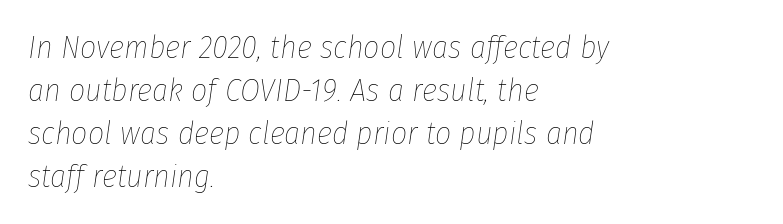
{"italic": "yes", "lean": "right", "slant_degrees": 8, "bold": "no", "weight": "thin", "width": "condensed", "stroke_contrast": "low", "x_height": "medium", "monospaced": "no", "underline": "no", "align": "left", "line_spacing": "normal", "line_spacing_ratio": 1.34, "letter_spacing": "normal", "letter_spacing_em": 0.0, "glyph_px": 32}
